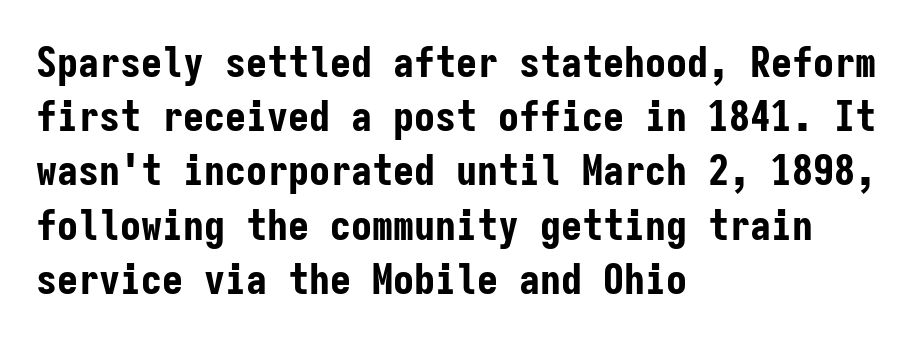
The image shows 42 px bold, condensed sans-serif type, upright, monospaced; set left-aligned, normal line spacing (1.29x), normal letter spacing, not underlined; low stroke contrast and a medium x-height.
